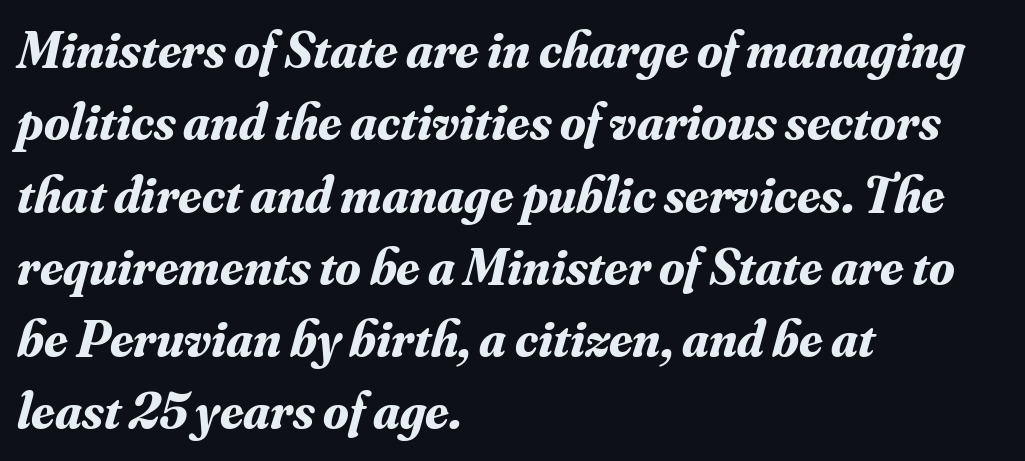
{"serif": "yes", "italic": "yes", "lean": "right", "slant_degrees": 16, "bold": "yes", "weight": "bold", "width": "normal", "stroke_contrast": "medium", "x_height": "small", "monospaced": "no", "underline": "no", "align": "left", "line_spacing": "normal", "line_spacing_ratio": 1.39, "letter_spacing": "normal", "letter_spacing_em": 0.0, "glyph_px": 52}
